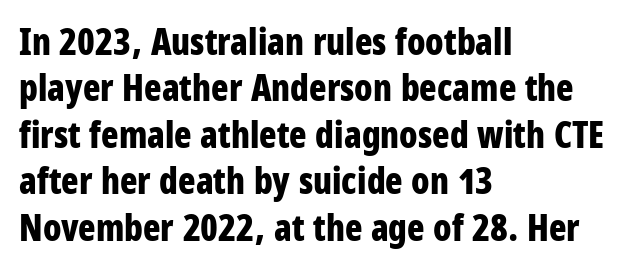
The axis of the letterforms is exactly vertical. Note the varied advance widths — an 'i' is clearly narrower than an 'm'. Has an underline been added? It has not. This rendering employs a face without finishing strokes, i.e., a sans-serif.
